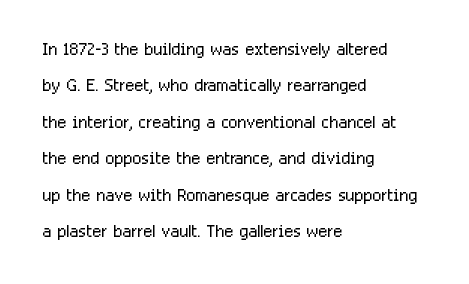
The foot of each line stays bare and open. These lines stack with their left ends in a neat column. Italic: no, the glyphs are upright roman. These lines sit exactly where default settings would place them.
